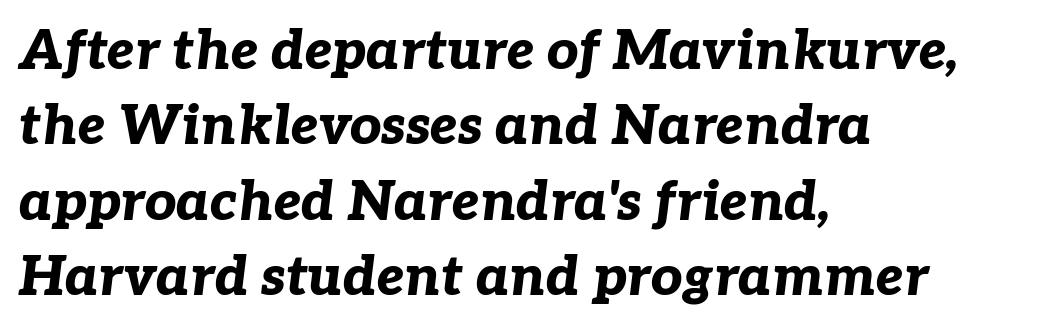
{"italic": "yes", "lean": "right", "slant_degrees": 7, "bold": "yes", "weight": "bold", "width": "normal", "stroke_contrast": "low", "x_height": "medium", "monospaced": "no", "underline": "no", "align": "left", "line_spacing": "normal", "line_spacing_ratio": 1.37, "letter_spacing": "normal", "letter_spacing_em": 0.0, "glyph_px": 55}
